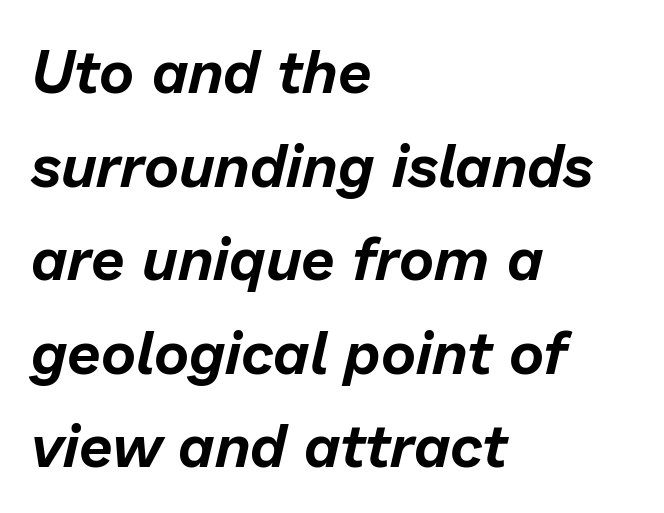
The rows are spaced the way most documents space them. Each line starts at the same left margin while the right side varies. The typography opts for an oblique posture over an upright one. Here the designer chose a conventional face with non-uniform glyph widths.
